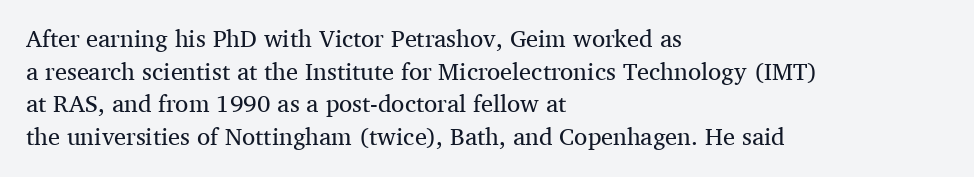
The image shows 24 px text type, upright; set left-aligned, normal line spacing (1.36x), normal letter spacing, not underlined.
